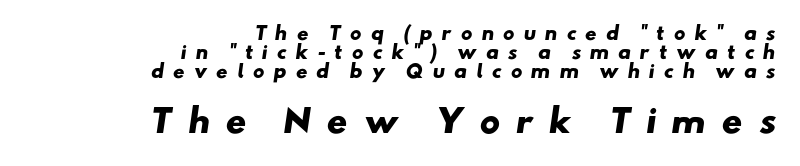
The image shows 32 px heavy, wide sans-serif type; set right-aligned, tight line spacing (1.05x), unusually wide letter spacing (+0.48 em), not underlined; the second (bottom) block is 1.78x larger; low stroke contrast and a small x-height.
